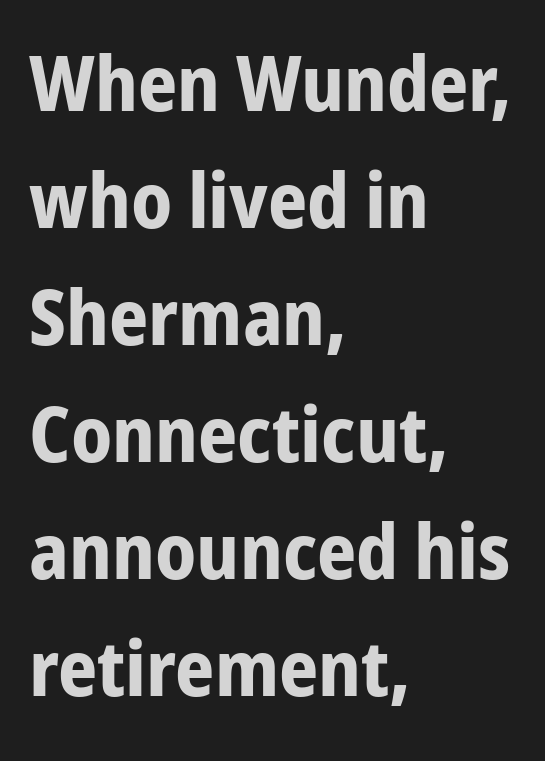
{"serif": "no", "italic": "no", "bold": "yes", "weight": "bold", "width": "condensed", "stroke_contrast": "low", "x_height": "medium", "monospaced": "no", "underline": "no", "align": "left", "line_spacing": "normal", "line_spacing_ratio": 1.52, "letter_spacing": "normal", "letter_spacing_em": 0.0, "glyph_px": 77}
